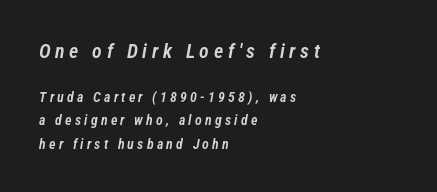
Q: Is the text bold? A: Semi-bold.
Q: Is the text italic (slanted)? A: Yes, it leans right by about 12 degrees.
Q: Is the text underlined? A: No.
Q: How is the paragraph aligned? A: Left-aligned.
Q: Is the spacing between letters normal or unusually wide? A: Unusually wide.
Q: Is the spacing between lines tight, normal or loose? A: Normal.
Q: Which block of text is set in a larger size, the first (top) or the second (bottom)? A: The first (top) one.
